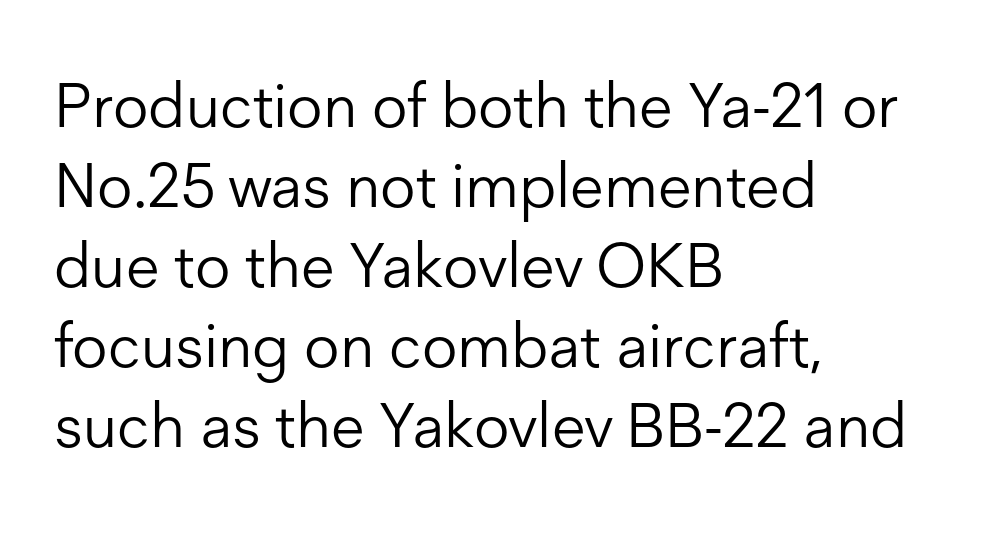
Layout note: lines flush left. Look at the bottom of the vertical strokes: they stop flat, with no serifs. You could not count columns in this text — the font is proportionally spaced. This sample uses an upright cut, with every glyph sitting square on the baseline. Quick note: underline off.
